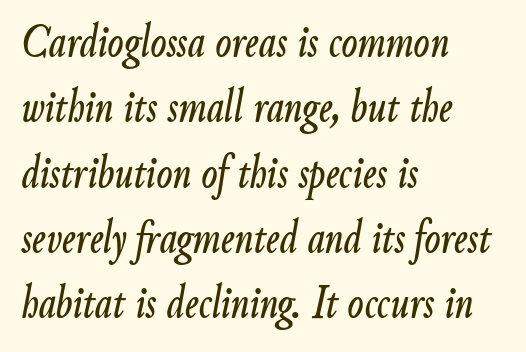
The lines sit at an ordinary, default distance from one another. The type is set solid horizontally, with unmodified tracking. Reading down the block, your eye returns to a fixed left position each line. The face used here is proportionally spaced, like ordinary book or web type. Looking at the ascenders, they clearly lean. Quick note: underline off.
